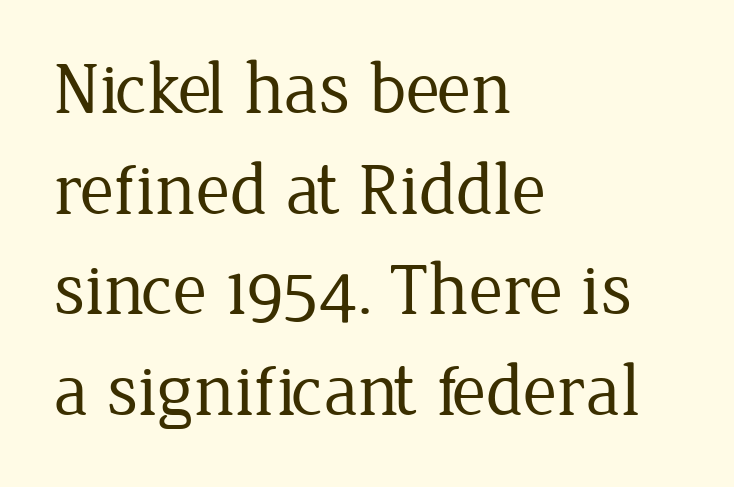
The image shows 74 px regular-weight serif type, upright; set left-aligned, normal line spacing (1.36x), normal letter spacing, not underlined; low stroke contrast and a medium x-height.
